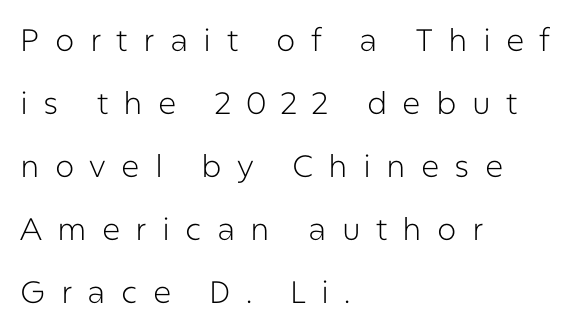
The image shows 31 px light sans-serif type, upright; set left-aligned, loose line spacing (2.03x), unusually wide letter spacing (+0.49 em), not underlined; low stroke contrast and a medium x-height.
